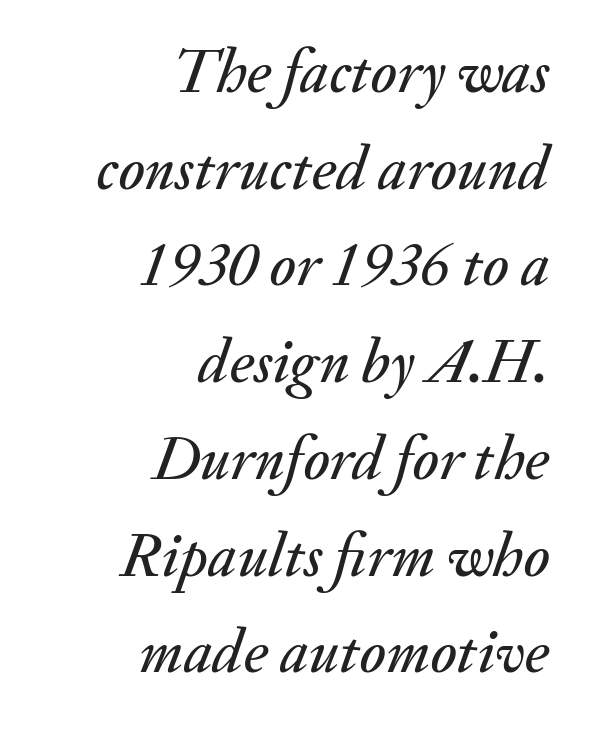
Q: Is the text italic (slanted)? A: Yes, it leans right by about 20 degrees.
Q: Is the text underlined? A: No.
Q: How is the paragraph aligned? A: Right-aligned.
Q: Is the spacing between letters normal or unusually wide? A: Normal.
Q: Is the spacing between lines tight, normal or loose? A: Normal.
Q: Width (condensed, normal, or wide)? A: Normal.
Q: Stroke contrast? A: Medium.
Q: x-height? A: Small.
Q: Monospaced? A: No.
